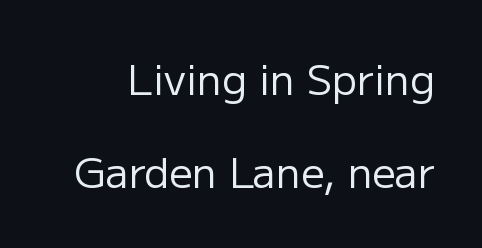
{"serif": "no", "italic": "no", "bold": "no", "weight": "regular", "width": "normal", "stroke_contrast": "low", "x_height": "medium", "monospaced": "no", "underline": "no", "line_spacing": "loose", "line_spacing_ratio": 2.27, "letter_spacing": "normal", "letter_spacing_em": 0.0, "glyph_px": 41}
